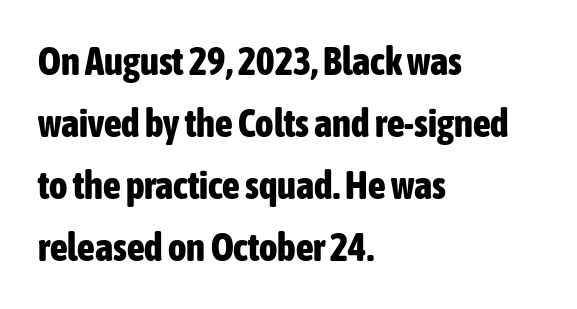
The compositor pushed each line to the left boundary. Clear beneath every line of the passage. Regarding leading, the lines here are spaced in the standard way. The glyphs in this specimen are sans serif. Strokes here are thick enough to call this a true bold.
